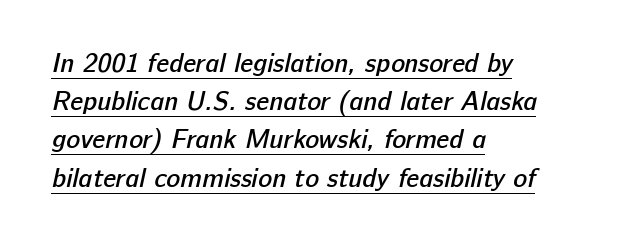
Q: Is the text bold? A: Semi-bold.
Q: Is the text underlined? A: Yes.
Q: How is the paragraph aligned? A: Left-aligned.
Q: Is the spacing between letters normal or unusually wide? A: Normal.
Q: Is the spacing between lines tight, normal or loose? A: Normal.
